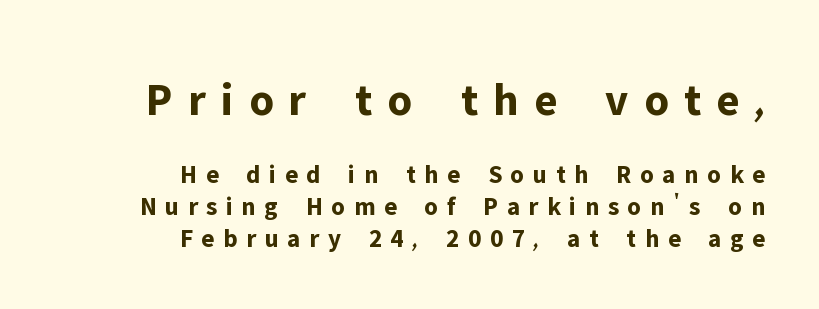
The image shows 46 px bold sans-serif type, upright; set right-aligned, line spacing 1.24x, unusually wide letter spacing (+0.33 em), not underlined; the first (top) block is 1.77x larger; low stroke contrast and a medium x-height.
